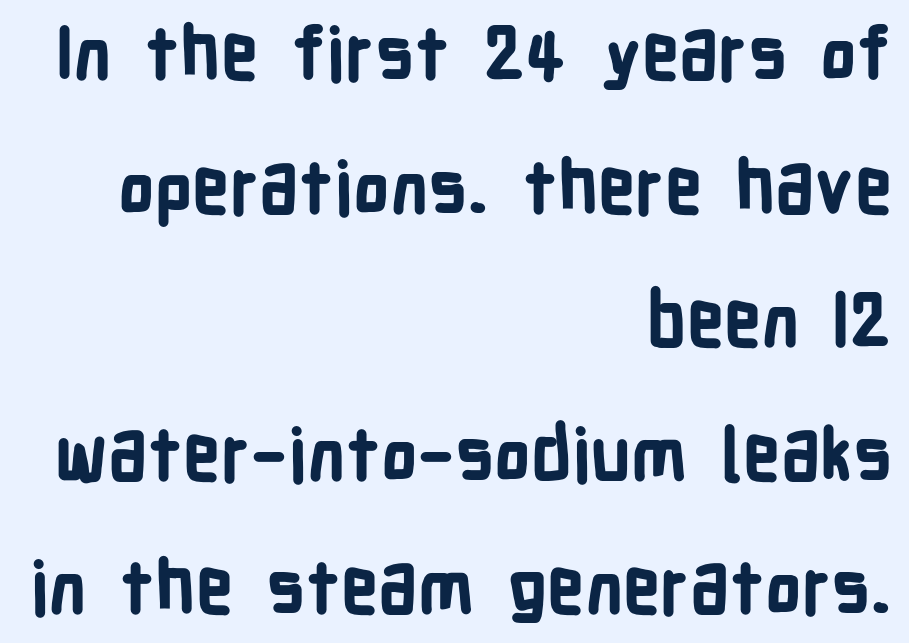
Check where the strokes stop: nothing finishes them off — pure sans. The letters stand straight up with perfectly vertical stems. Caption: standard tracking, unaltered. Is the block centered? No — it sits flush against the right margin. Think of a printed novel: that variable character pitch is what you see here. Check the space under the baseline: it is left empty.
